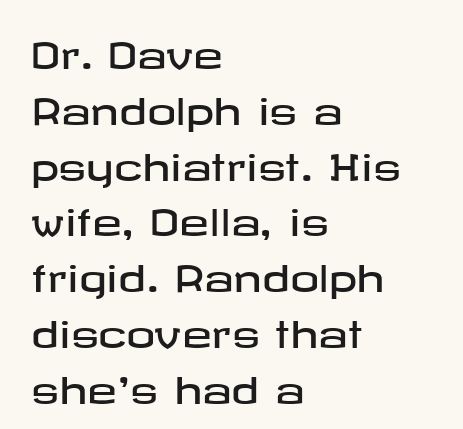
The image shows 36 px wide sans-serif type, upright; set left-aligned, normal line spacing (1.55x), normal letter spacing, not underlined; low stroke contrast and a medium x-height.
